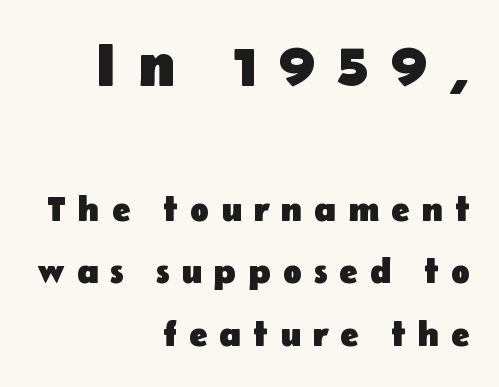
The lettering holds an erect, upright posture throughout. Teacher's note: observe the even right margin — that is flush-right alignment. To sum up the face: it is a sans, with no serifs. Varying glyph widths throughout — classic text-font behaviour. Descenders hang freely into open space. Caption: upper text group enlarged, lower text group reduced.
